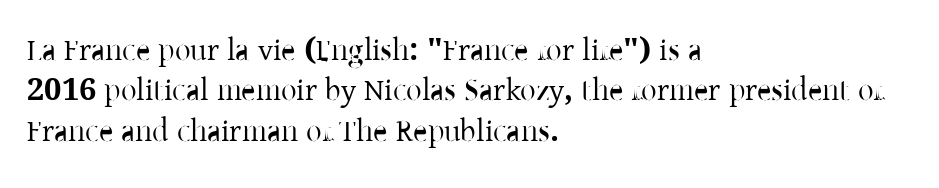
Italic? Not at all — the glyphs are vertical. The space between consecutive lines is moderate. In terms of letterspacing, this is plain default setting. Yep, those are serifs on the letters. Proportional: the letters do not fall into vertical columns.
